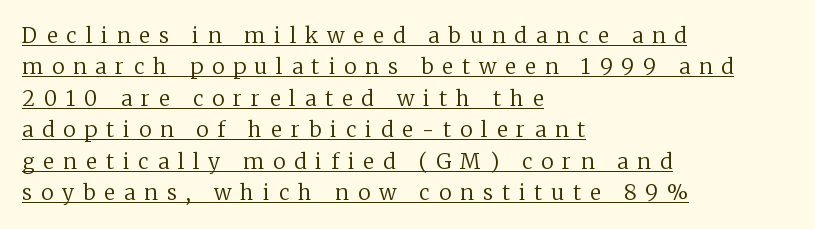
Q: Is the text bold? A: No.
Q: Is the text italic (slanted)? A: No, it is upright.
Q: Is the text underlined? A: Yes.
Q: How is the paragraph aligned? A: Left-aligned.
Q: Is the spacing between letters normal or unusually wide? A: Unusually wide.
Q: Is the spacing between lines tight, normal or loose? A: Normal.
